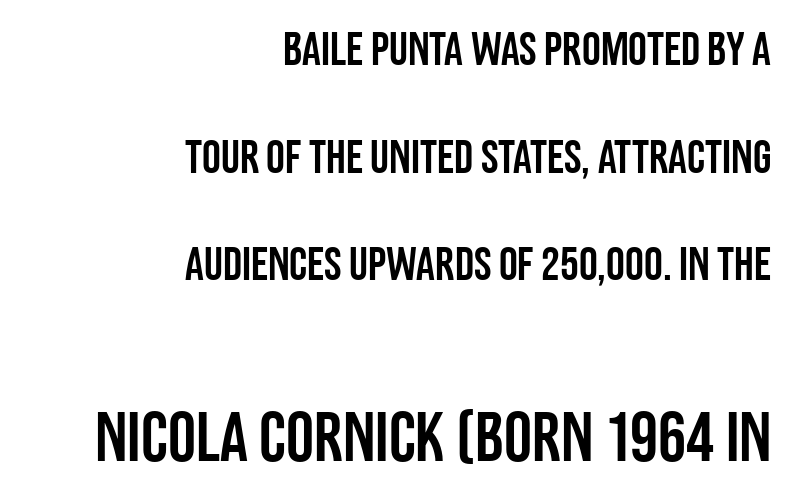
Glance below the letters and you will spot only blank space. The letterforms sit shoulder to shoulder at normal distance. Scale increases going downward across the two blocks. Vertical strokes here are truly vertical. Grotesque or geometric, the face here clearly has no serifs. Compared with a flush-left layout, this one pins lines to the opposite, right side.
